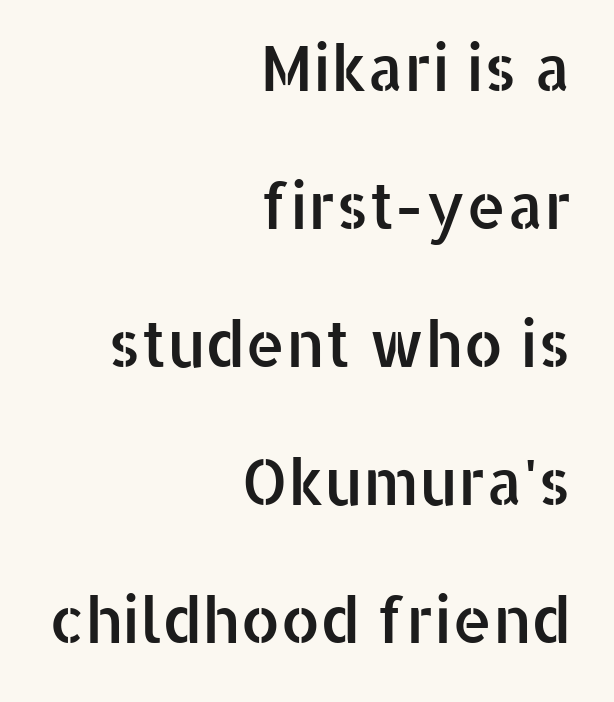
You could not count columns in this text — the font is proportionally spaced. Alignment: flush right. These lines were composed using upright roman letters. The typeface chosen for these lines omits serifs. How would I describe the line gaps? Wide and relaxed.
